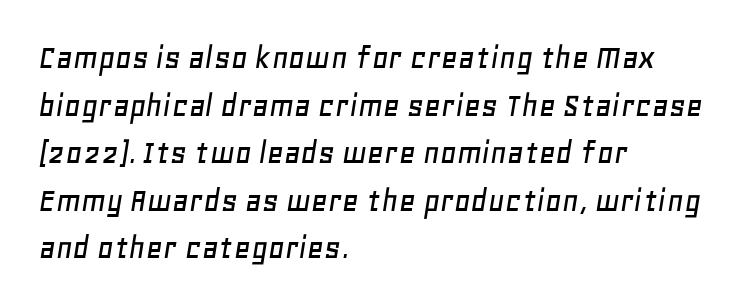
The paragraph shown leans on its left margin. Underline: absent. The horizontal fit of the characters is conventional and even. The vertical gap from one line to the next is medium. A typesetter would mark this as italic. Note the varied advance widths — an 'i' is clearly narrower than an 'm'.
